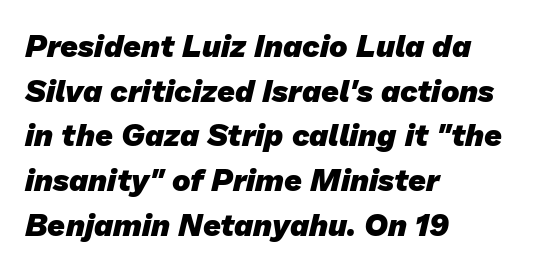
This is sans-serif lettering, the kind often seen on screens and signage. Normally led — the rows are evenly, conventionally spaced. The horizontal fit of the characters is conventional and even. Do the characters align in a grid? No, the font is proportional. Descenders hang freely into open space. The paragraph shown leans on its left margin.
